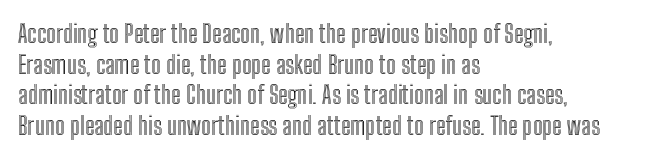
The image shows 25 px text type, upright; set left-aligned, line spacing 1.23x, normal letter spacing, not underlined.
